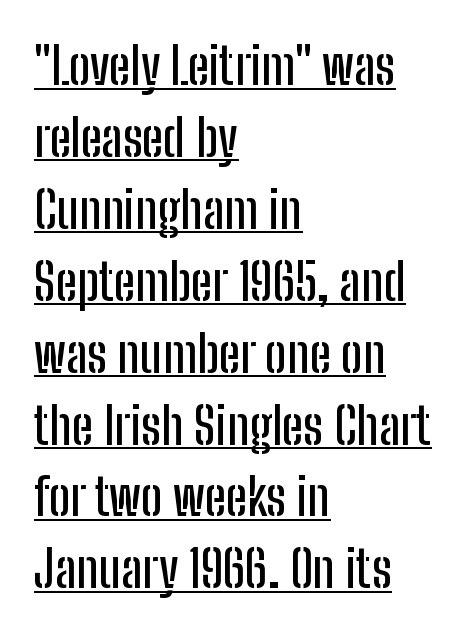
{"serif": "no", "italic": "no", "width": "condensed", "stroke_contrast": "low", "x_height": "medium", "monospaced": "no", "underline": "yes", "align": "left", "line_spacing": "normal", "line_spacing_ratio": 1.41, "letter_spacing": "normal", "letter_spacing_em": 0.0, "glyph_px": 51}
